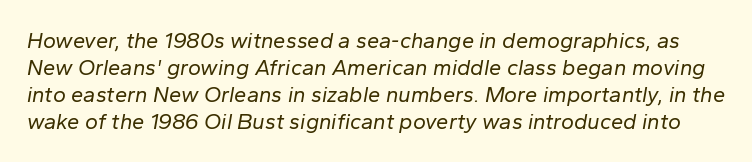
Q: Is the text bold? A: No.
Q: Is the text italic (slanted)? A: Yes, it leans right by about 10 degrees.
Q: Is the text underlined? A: No.
Q: Is the spacing between letters normal or unusually wide? A: Normal.
